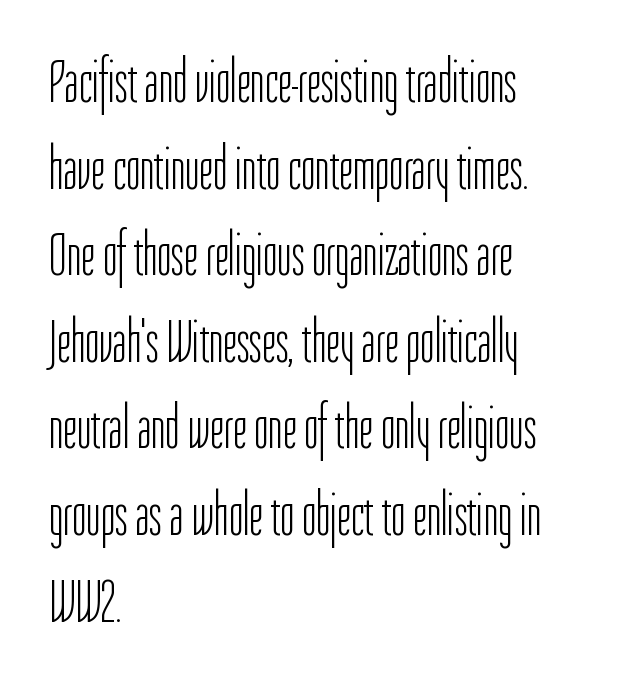
The image shows 61 px light, condensed sans-serif type, upright; set left-aligned, normal line spacing (1.42x), normal letter spacing, not underlined; low stroke contrast and a medium x-height.
